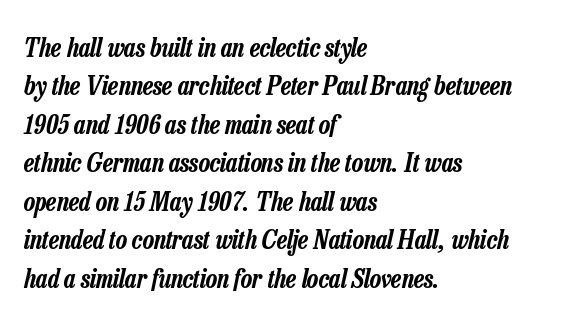
The image shows 26 px text type, italic (leaning right); set left-aligned, normal line spacing (1.48x), normal letter spacing, not underlined.
